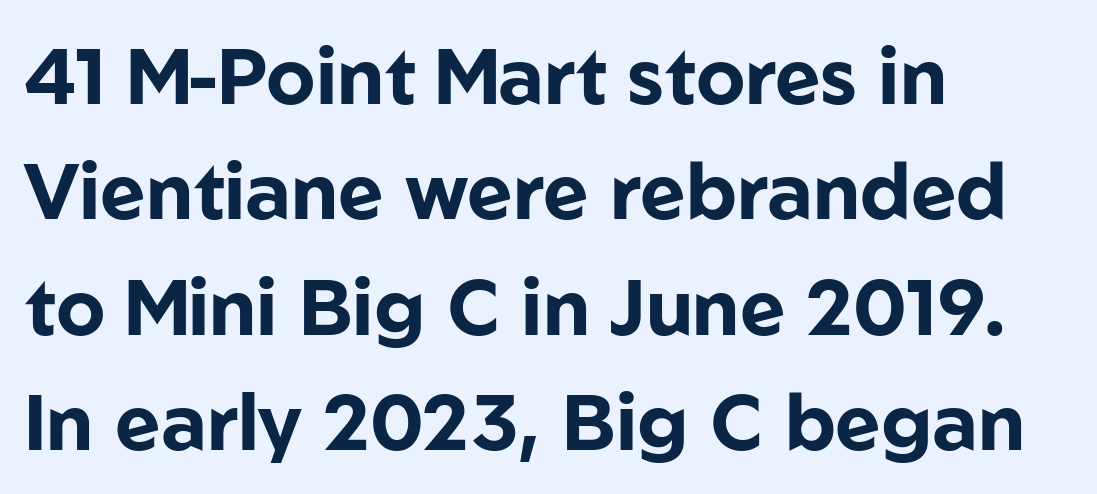
{"serif": "no", "italic": "no", "bold": "yes", "weight": "bold", "width": "normal", "stroke_contrast": "low", "x_height": "medium", "monospaced": "no", "underline": "no", "align": "left", "line_spacing": "normal", "line_spacing_ratio": 1.48, "letter_spacing": "normal", "letter_spacing_em": 0.0, "glyph_px": 78}
